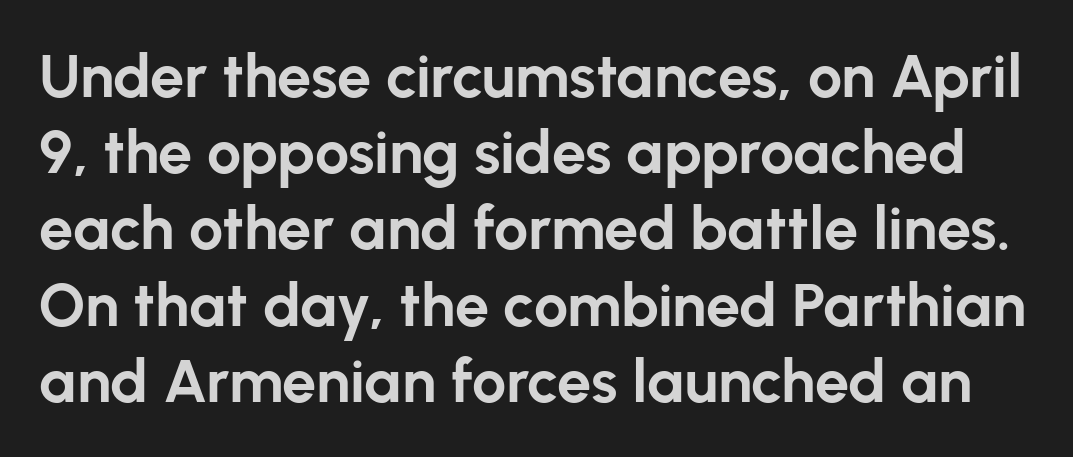
{"serif": "no", "italic": "no", "bold": "yes", "weight": "bold", "width": "normal", "stroke_contrast": "low", "x_height": "medium", "monospaced": "no", "underline": "no", "line_spacing": "normal", "line_spacing_ratio": 1.25, "letter_spacing": "normal", "letter_spacing_em": 0.0, "glyph_px": 61}
